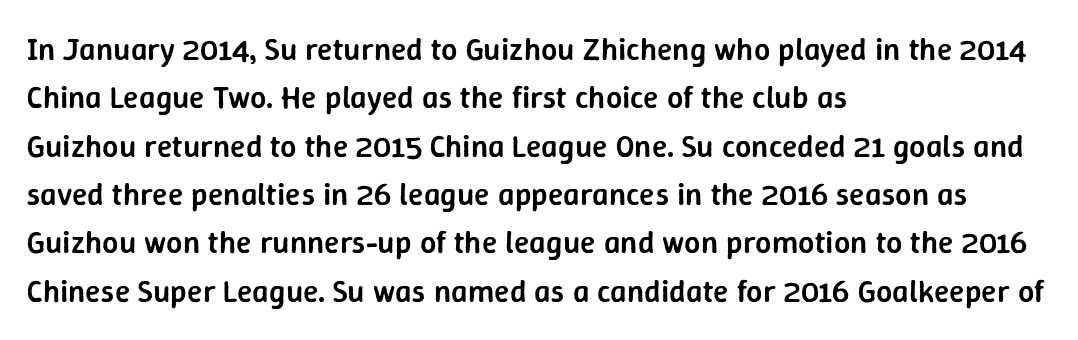
The image shows 32 px semibold sans-serif type, upright; set left-aligned, normal line spacing (1.51x), normal letter spacing, not underlined; low stroke contrast and a medium x-height.
